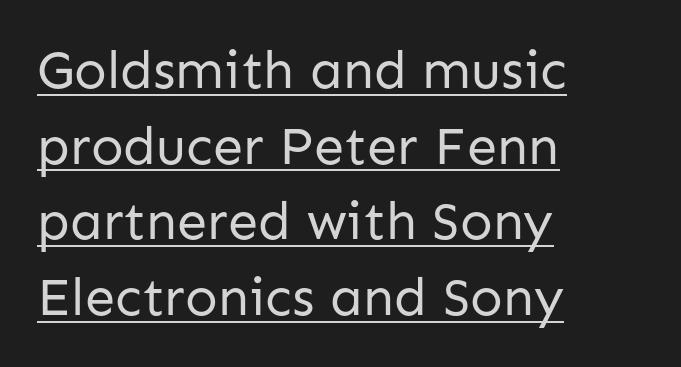
The rendering uses a moderate line-height, typical for paragraphs. Does the lettering tilt? It doesn't — this is upright. The passage shown has conventional tracking throughout. Check the space under the baseline: a stroke is drawn there. Check where the strokes stop: nothing finishes them off — pure sans.
